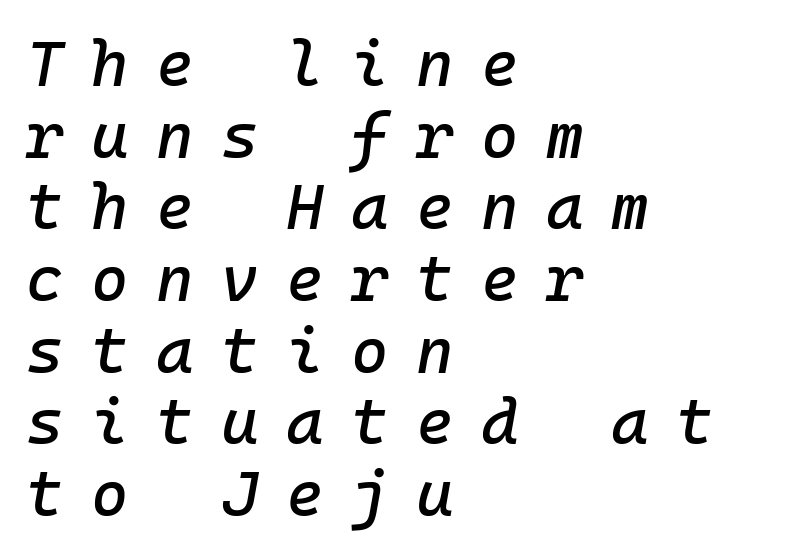
The image shows 64 px text type, italic (leaning right), monospaced; set left-aligned, tight line spacing (1.12x), unusually wide letter spacing (+0.43 em), not underlined; low stroke contrast and a medium x-height.
